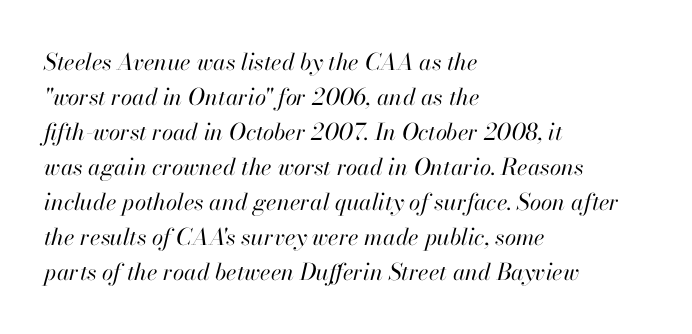
Q: Is the text bold? A: No.
Q: Is the text italic (slanted)? A: Yes, it leans right by about 13 degrees.
Q: Is the text underlined? A: No.
Q: How is the paragraph aligned? A: Left-aligned.
Q: Is the spacing between letters normal or unusually wide? A: Normal.
Q: Is the spacing between lines tight, normal or loose? A: Normal.
